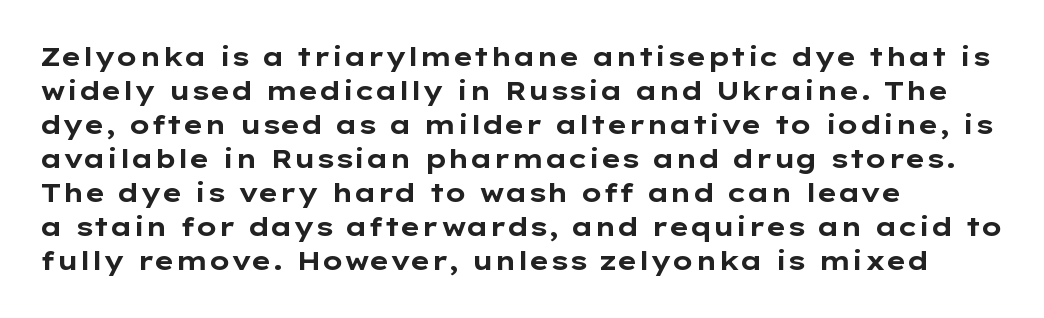
Typeset ragged right — the left edge is the straight one. Words float on clear page, feet unadorned. Vertically, the passage feels balanced, rows spaced as you'd expect. This sample uses plain, unmodified letter spacing. Summary of weight: heavy, a full bold. Characters remain perfectly vertical along every line.
